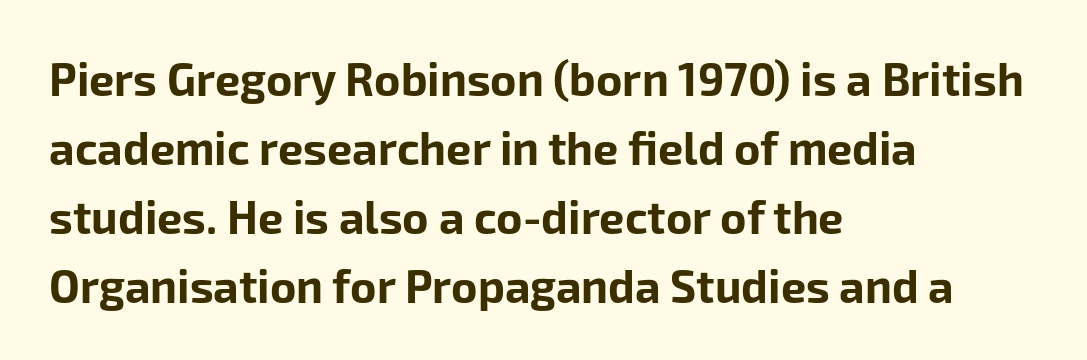
{"serif": "no", "italic": "no", "bold": "yes", "weight": "bold", "width": "normal", "stroke_contrast": "low", "x_height": "medium", "monospaced": "no", "underline": "no", "align": "left", "line_spacing": "normal", "line_spacing_ratio": 1.53, "letter_spacing": "normal", "letter_spacing_em": 0.0, "glyph_px": 45}
